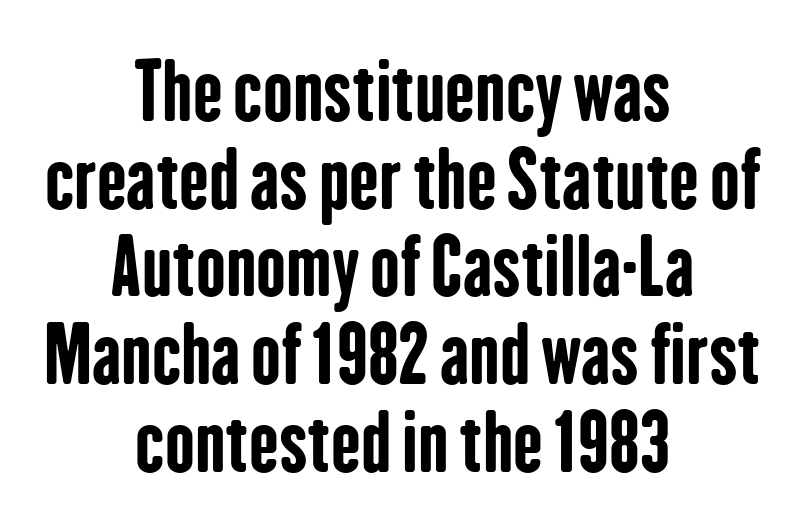
The image shows 79 px bold, condensed sans-serif type, upright; set centered, tight line spacing (1.11x), normal letter spacing, not underlined; low stroke contrast and a medium x-height.
